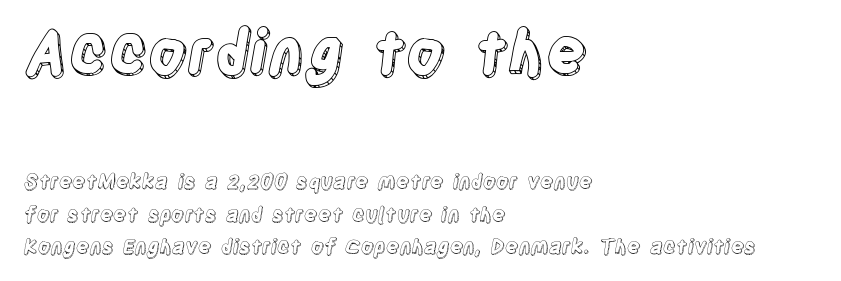
{"width": "condensed", "x_height": "large", "monospaced": "no", "underline": "no", "align": "left", "line_spacing": "normal", "line_spacing_ratio": 1.64, "letter_spacing": "normal", "letter_spacing_em": 0.0, "larger_block": "first", "size_ratio": 3.05, "glyph_px": 61}
